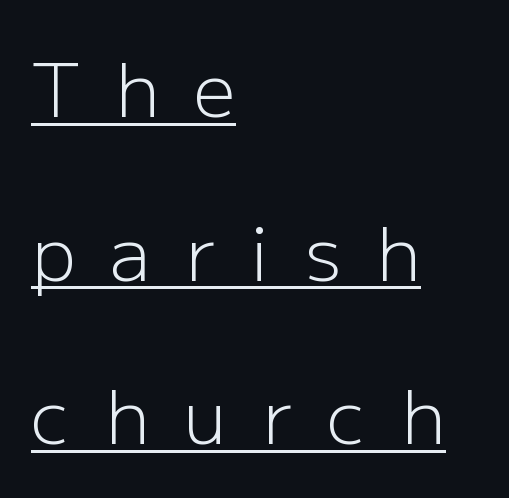
Q: Is the text bold? A: No.
Q: Is the text italic (slanted)? A: No, it is upright.
Q: Is the typeface a serif or a sans-serif typeface? A: Sans-serif.
Q: Is the text underlined? A: Yes.
Q: How is the paragraph aligned? A: Left-aligned.
Q: Is the spacing between letters normal or unusually wide? A: Unusually wide.
Q: Is the spacing between lines tight, normal or loose? A: Loose.
Q: Width (condensed, normal, or wide)? A: Normal.
Q: Stroke contrast? A: Low.
Q: x-height? A: Medium.
Q: Monospaced? A: No.
